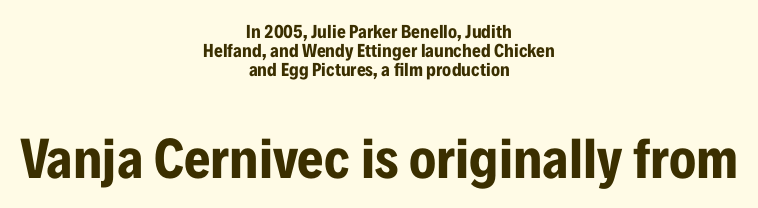
Q: Is the text bold? A: Yes.
Q: Is the text italic (slanted)? A: No, it is upright.
Q: Is the typeface a serif or a sans-serif typeface? A: Sans-serif.
Q: Is the text underlined? A: No.
Q: How is the paragraph aligned? A: Centered.
Q: Is the spacing between letters normal or unusually wide? A: Normal.
Q: Is the spacing between lines tight, normal or loose? A: Tight.
Q: Which block of text is set in a larger size, the first (top) or the second (bottom)? A: The second (bottom) one.
Q: Width (condensed, normal, or wide)? A: Condensed.
Q: Stroke contrast? A: Low.
Q: x-height? A: Medium.
Q: Monospaced? A: No.
